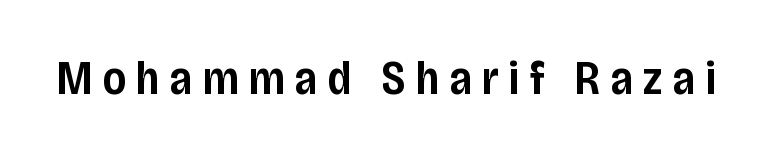
Q: Is the text bold? A: Semi-bold.
Q: Is the text italic (slanted)? A: No, it is upright.
Q: Is the typeface a serif or a sans-serif typeface? A: Sans-serif.
Q: Is the text underlined? A: No.
Q: Is the spacing between letters normal or unusually wide? A: Unusually wide.
Q: Width (condensed, normal, or wide)? A: Condensed.
Q: Stroke contrast? A: Low.
Q: x-height? A: Large.
Q: Monospaced? A: No.
